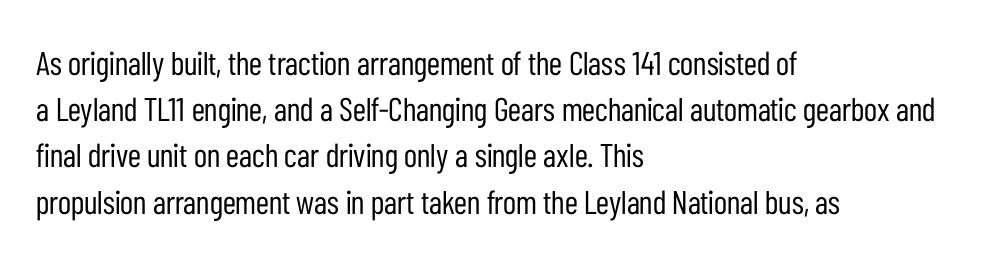
{"serif": "no", "italic": "no", "bold": "no", "weight": "regular", "width": "condensed", "stroke_contrast": "low", "x_height": "medium", "monospaced": "no", "underline": "no", "align": "left", "line_spacing": "normal", "line_spacing_ratio": 1.4, "letter_spacing": "normal", "letter_spacing_em": 0.0, "glyph_px": 33}
